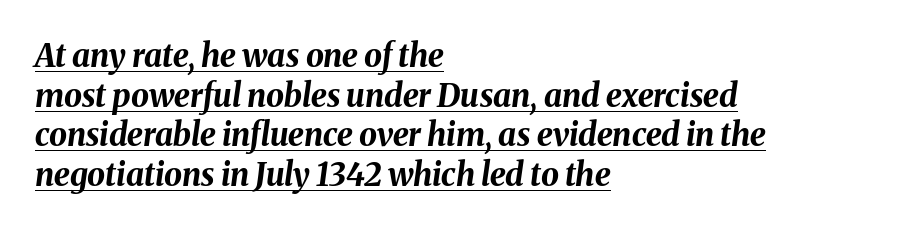
The tracking reads as untouched default to a designer's eye. This sample has the flowing, uneven cadence of proportional lettering. Does the copy run flush right? No — it runs flush left. Every character sits at an angle, as italics do.
